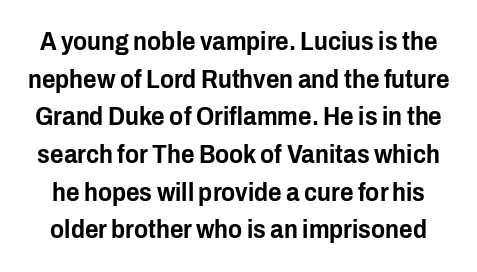
The passage shown has conventional tracking throughout. The leading is moderate, giving the passage an even texture. Upright lettering throughout. Nobody drew a line under any word here.
